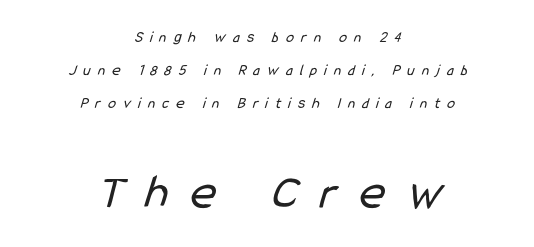
The image shows 49 px regular-weight, condensed sans-serif type; set centered, loose line spacing (2.07x), unusually wide letter spacing (+0.45 em), not underlined; the second (bottom) block is 3.06x larger; low stroke contrast and a medium x-height.
